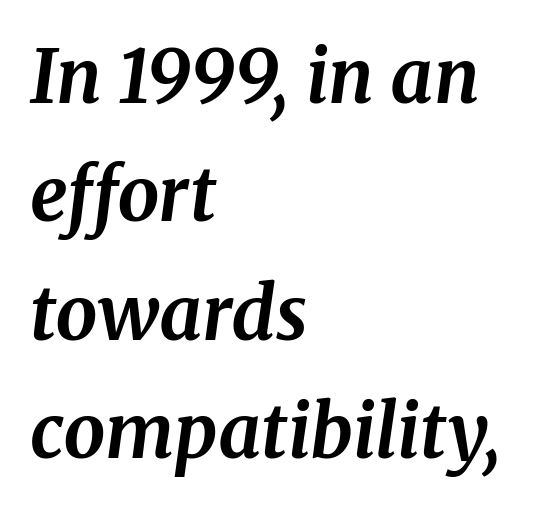
The image shows 74 px bold serif type, italic (leaning right); set left-aligned, normal line spacing (1.6x), normal letter spacing, not underlined; medium stroke contrast and a medium x-height.
